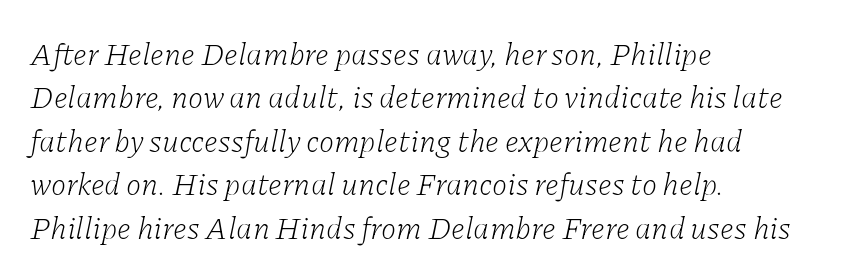
{"serif": "yes", "italic": "yes", "lean": "right", "slant_degrees": 11, "bold": "no", "weight": "light", "width": "normal", "stroke_contrast": "low", "x_height": "medium", "monospaced": "no", "underline": "no", "align": "left", "line_spacing": "normal", "line_spacing_ratio": 1.4, "letter_spacing": "normal", "letter_spacing_em": 0.0, "glyph_px": 31}
